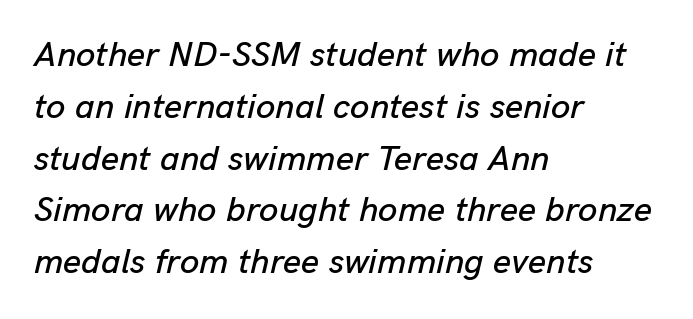
{"italic": "yes", "lean": "right", "slant_degrees": 13, "width": "normal", "stroke_contrast": "low", "x_height": "medium", "monospaced": "no", "underline": "no", "align": "left", "line_spacing": "normal", "line_spacing_ratio": 1.48, "letter_spacing": "normal", "letter_spacing_em": 0.0, "glyph_px": 35}
